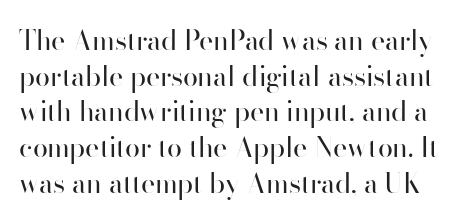
Only glyphs here, with clear space below each row. Does extra space separate the letters? No, they use regular spacing. Style check: upright. This sample keeps an unexceptional amount of space between lines. No extra ink here — the face is not bold.
